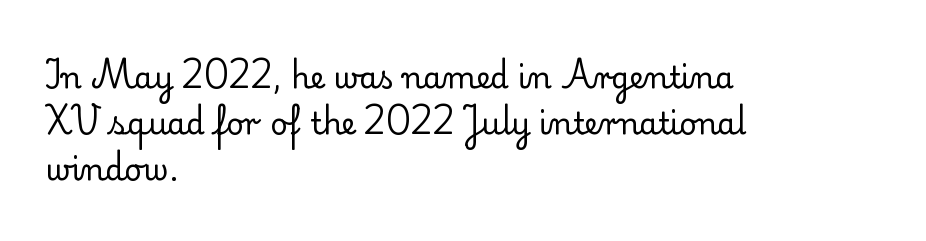
Q: Is the text bold? A: No.
Q: Is the text italic (slanted)? A: No, it is upright.
Q: Is the typeface a serif or a sans-serif typeface? A: Serif.
Q: Is the text underlined? A: No.
Q: How is the paragraph aligned? A: Left-aligned.
Q: Is the spacing between letters normal or unusually wide? A: Normal.
Q: Is the spacing between lines tight, normal or loose? A: Normal.
Q: Width (condensed, normal, or wide)? A: Normal.
Q: Stroke contrast? A: Low.
Q: x-height? A: Small.
Q: Monospaced? A: No.
